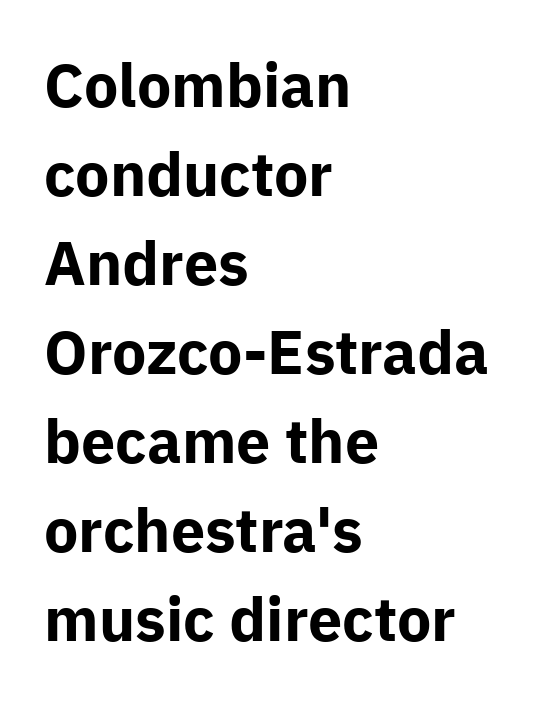
The image shows 61 px bold sans-serif type, upright; set left-aligned, normal line spacing (1.46x), normal letter spacing, not underlined; low stroke contrast and a medium x-height.
